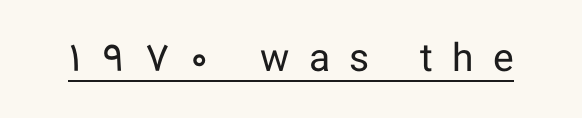
{"serif": "no", "italic": "no", "bold": "no", "weight": "regular", "width": "normal", "stroke_contrast": "low", "x_height": "medium", "monospaced": "no", "underline": "yes", "letter_spacing": "wide", "letter_spacing_em": 0.5, "glyph_px": 39}
